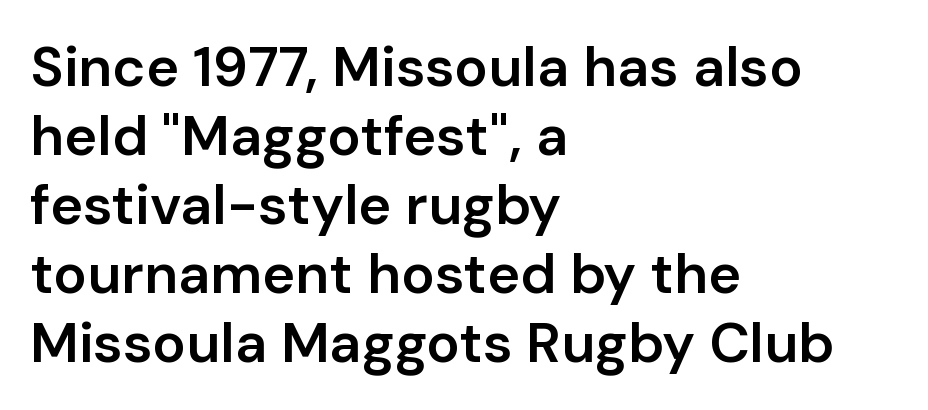
Q: Is the text bold? A: Semi-bold.
Q: Is the text italic (slanted)? A: No, it is upright.
Q: Is the typeface a serif or a sans-serif typeface? A: Sans-serif.
Q: Is the text underlined? A: No.
Q: How is the paragraph aligned? A: Left-aligned.
Q: Is the spacing between letters normal or unusually wide? A: Normal.
Q: Width (condensed, normal, or wide)? A: Normal.
Q: Stroke contrast? A: Low.
Q: x-height? A: Medium.
Q: Monospaced? A: No.
